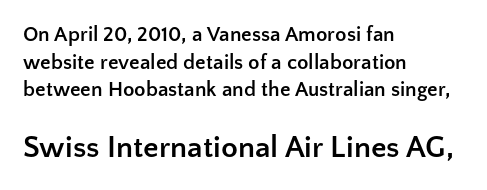
A roman cut, with each character standing at attention. The tracking reads as untouched default to a designer's eye. Stroke terminals: plain, sans-serif. Summary of vertical rhythm: regular, with standard interline spacing. Small over large — that's the arrangement of the two blocks here. A typesetter would call this proportional, since set widths differ per character.
